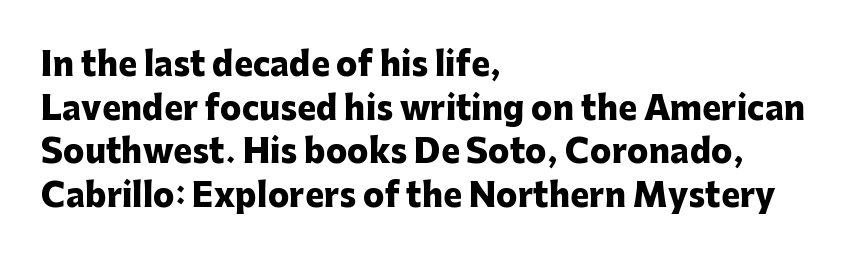
Q: Is the text bold? A: Yes.
Q: Is the text italic (slanted)? A: No, it is upright.
Q: Is the typeface a serif or a sans-serif typeface? A: Sans-serif.
Q: Is the text underlined? A: No.
Q: How is the paragraph aligned? A: Left-aligned.
Q: Is the spacing between letters normal or unusually wide? A: Normal.
Q: Is the spacing between lines tight, normal or loose? A: Normal.
Q: Width (condensed, normal, or wide)? A: Normal.
Q: Stroke contrast? A: Low.
Q: x-height? A: Medium.
Q: Monospaced? A: No.
